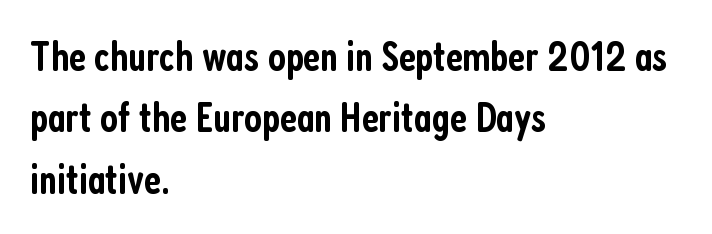
The image shows 42 px semibold, condensed sans-serif type, upright; set left-aligned, normal line spacing (1.46x), normal letter spacing, not underlined; low stroke contrast and a medium x-height.
